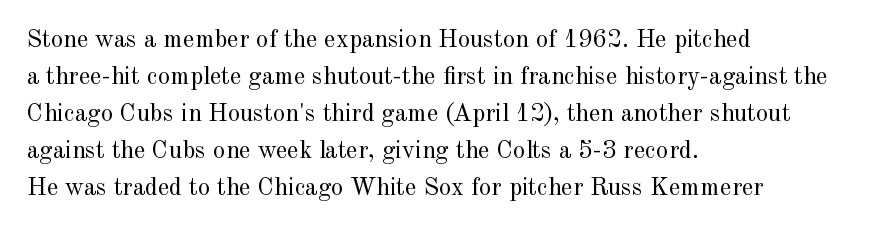
A typesetter would call this leading conventional body-copy spacing. Descender tails drop into unmarked territory. Visually the block forms a straight wall on the left and a jagged coastline on the right. Do the letters lean? They stand straight.
